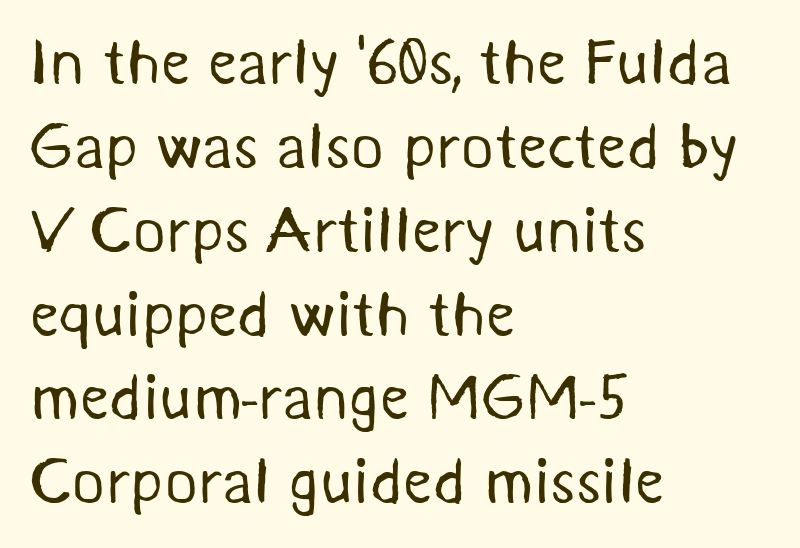
The image shows 64 px regular-weight sans-serif type; set left-aligned, normal line spacing (1.31x), normal letter spacing, not underlined; medium stroke contrast and a medium x-height.
